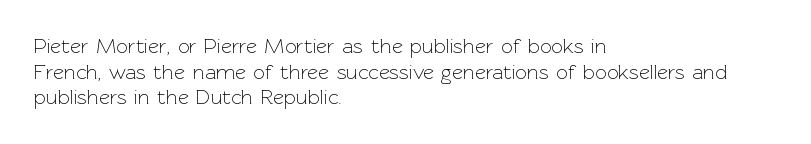
The image shows 21 px text type, upright; set left-aligned, line spacing 1.22x, normal letter spacing, not underlined.
